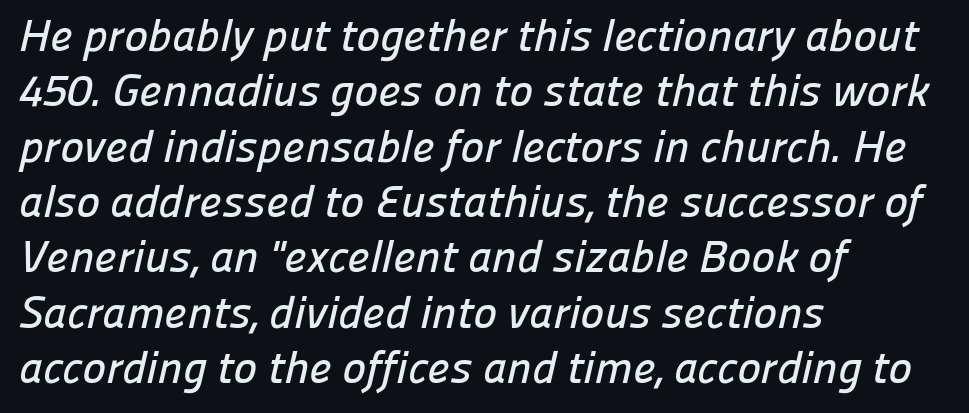
Honestly, the letter spacing is just normal — you wouldn't notice it. These lines are set flush left with a ragged right edge. Check under the words: just untouched page. Think of a printed novel: that variable character pitch is what you see here. Classification — sans serif.
